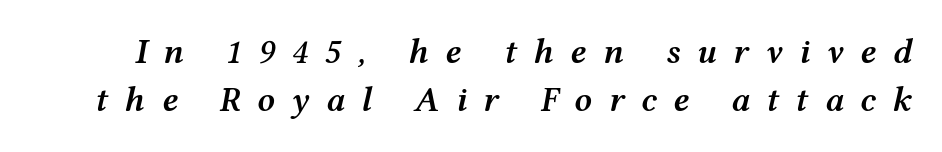
{"italic": "yes", "lean": "right", "slant_degrees": 12, "bold": "semi", "weight": "semibold", "width": "wide", "stroke_contrast": "medium", "x_height": "medium", "monospaced": "no", "underline": "no", "line_spacing": "normal", "line_spacing_ratio": 1.38, "letter_spacing": "wide", "letter_spacing_em": 0.47, "glyph_px": 35}
